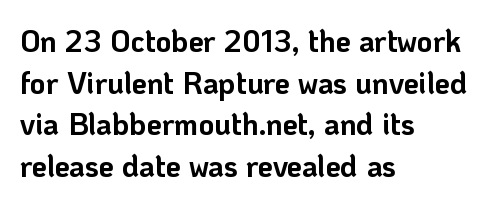
The image shows 30 px bold sans-serif type, upright; set left-aligned, normal line spacing (1.39x), normal letter spacing, not underlined; low stroke contrast and a medium x-height.
